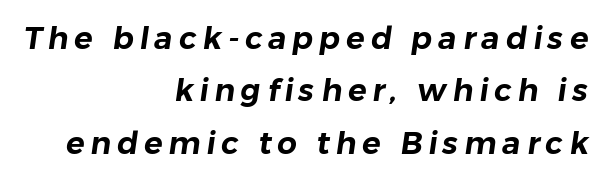
{"serif": "no", "width": "normal", "stroke_contrast": "low", "x_height": "medium", "monospaced": "no", "underline": "no", "align": "right", "line_spacing": "normal", "line_spacing_ratio": 1.69, "glyph_px": 31}
